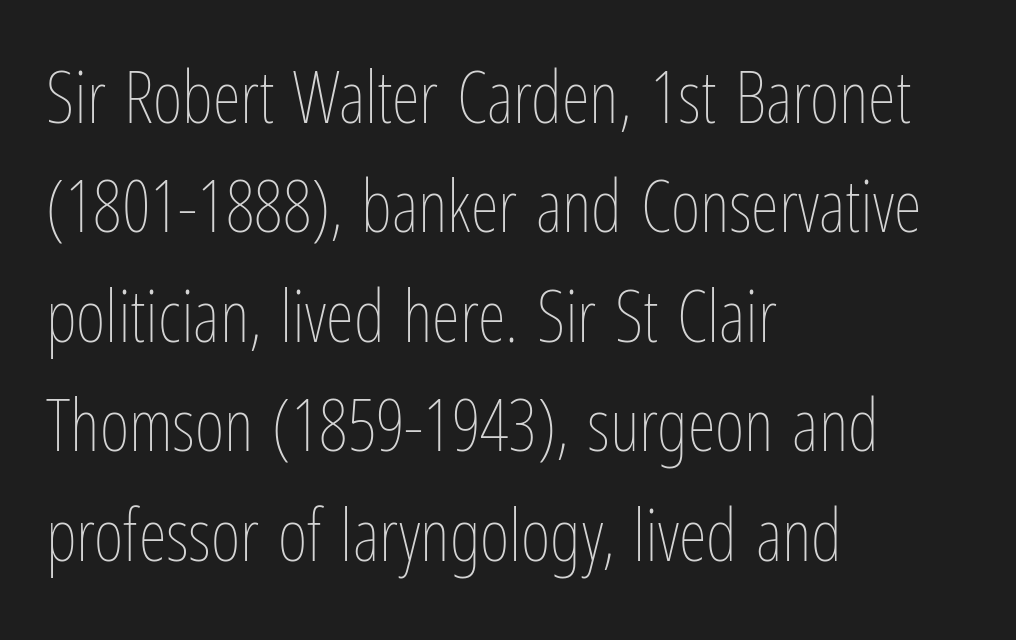
Q: Is the text bold? A: No.
Q: Is the text italic (slanted)? A: No, it is upright.
Q: Is the text underlined? A: No.
Q: How is the paragraph aligned? A: Left-aligned.
Q: Is the spacing between letters normal or unusually wide? A: Normal.
Q: Is the spacing between lines tight, normal or loose? A: Normal.
Q: Width (condensed, normal, or wide)? A: Condensed.
Q: Stroke contrast? A: Low.
Q: x-height? A: Medium.
Q: Monospaced? A: No.
